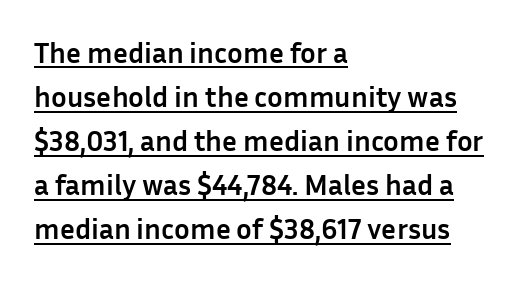
The lettering stays uniformly vertical, giving the passage a roman look. If you drew a ruler down the left edge, every line would touch it. Is the letter spacing exaggerated? No — it looks like the ordinary default. The type family on display is of the sans-serif kind.
